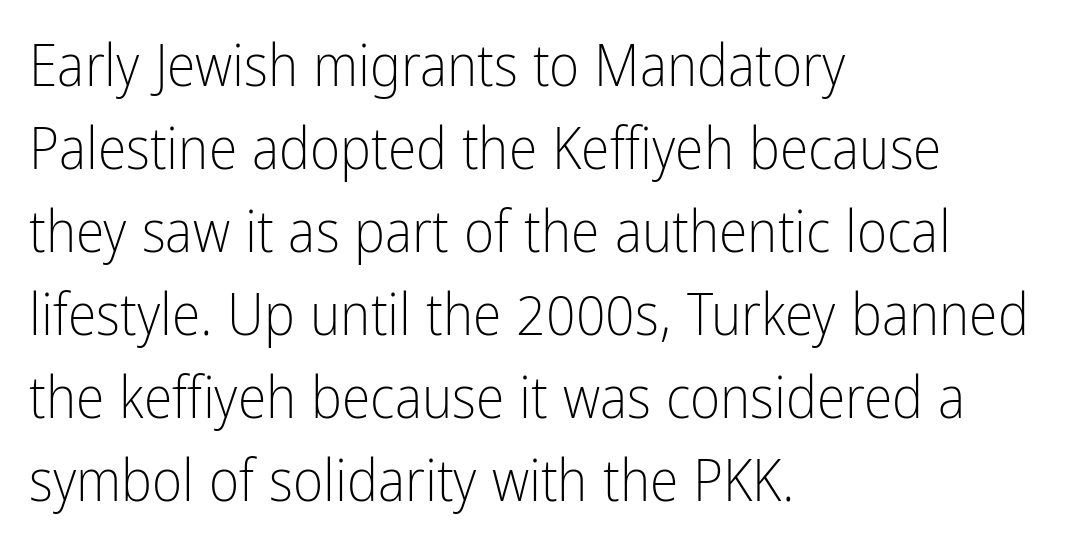
Q: Is the text bold? A: No.
Q: Is the text italic (slanted)? A: No, it is upright.
Q: Is the typeface a serif or a sans-serif typeface? A: Sans-serif.
Q: Is the text underlined? A: No.
Q: How is the paragraph aligned? A: Left-aligned.
Q: Is the spacing between letters normal or unusually wide? A: Normal.
Q: Is the spacing between lines tight, normal or loose? A: Normal.
Q: Width (condensed, normal, or wide)? A: Condensed.
Q: Stroke contrast? A: Low.
Q: x-height? A: Medium.
Q: Monospaced? A: No.
